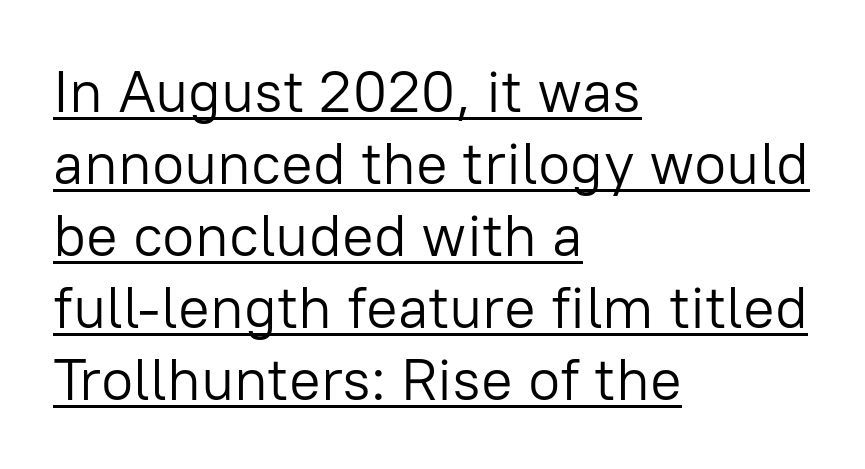
Each line of the rendering has a horizontal stroke beneath the glyphs. The cut favours lightness, reaching ordinary text weight at its darkest. Line beginnings align vertically; line endings do not. Think of a printed novel: that variable character pitch is what you see here.
